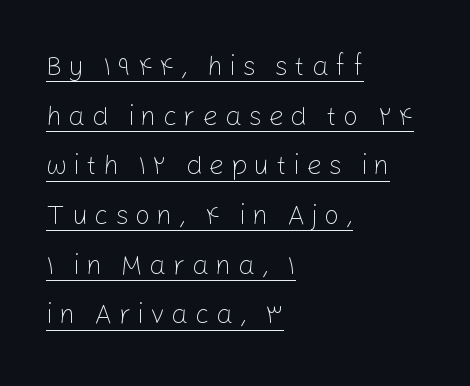
{"italic": "no", "bold": "no", "underline": "yes", "align": "left", "line_spacing_ratio": 1.84, "letter_spacing": "wide", "letter_spacing_em": 0.24, "glyph_px": 27}
